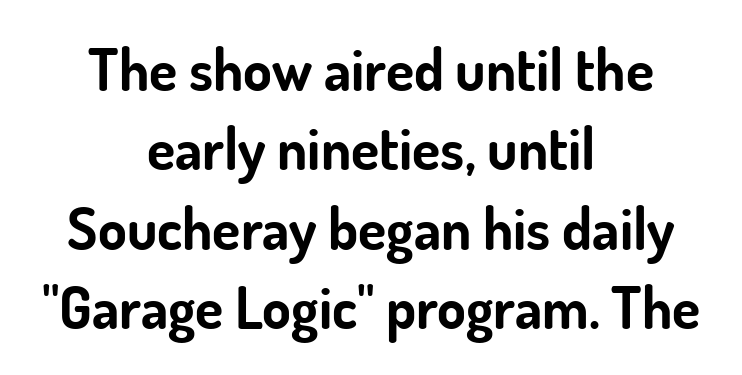
The image shows 58 px bold sans-serif type, upright; set centered, normal line spacing (1.37x), normal letter spacing, not underlined; low stroke contrast and a small x-height.
